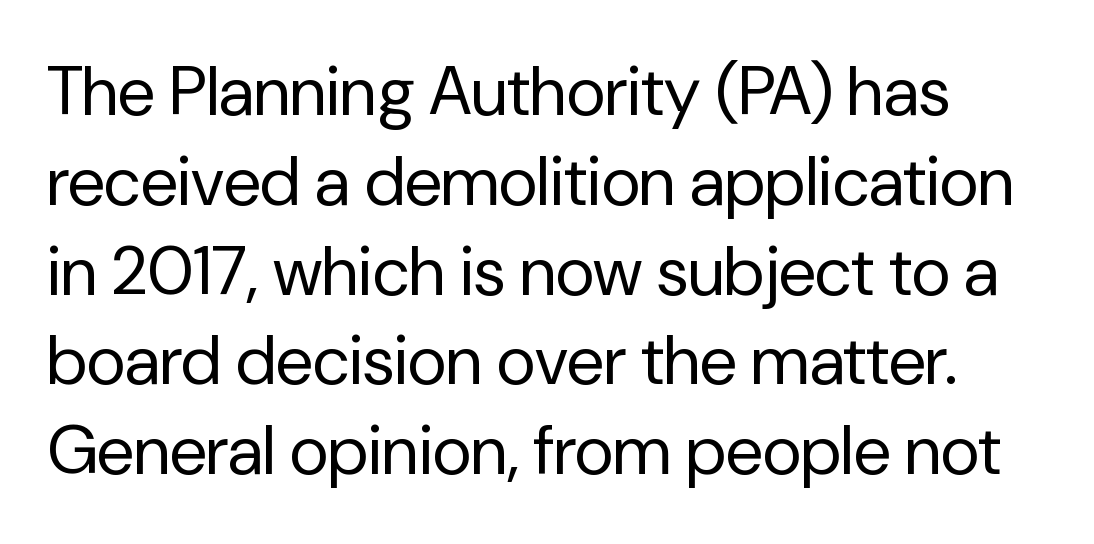
The image shows 68 px regular-weight sans-serif type, upright; set normal line spacing (1.32x), normal letter spacing, not underlined; low stroke contrast and a medium x-height.
